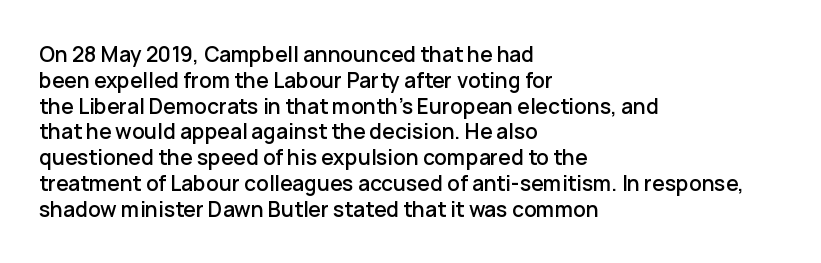
{"italic": "no", "underline": "no", "align": "left", "line_spacing_ratio": 1.23, "letter_spacing": "normal", "letter_spacing_em": 0.0, "glyph_px": 21}
